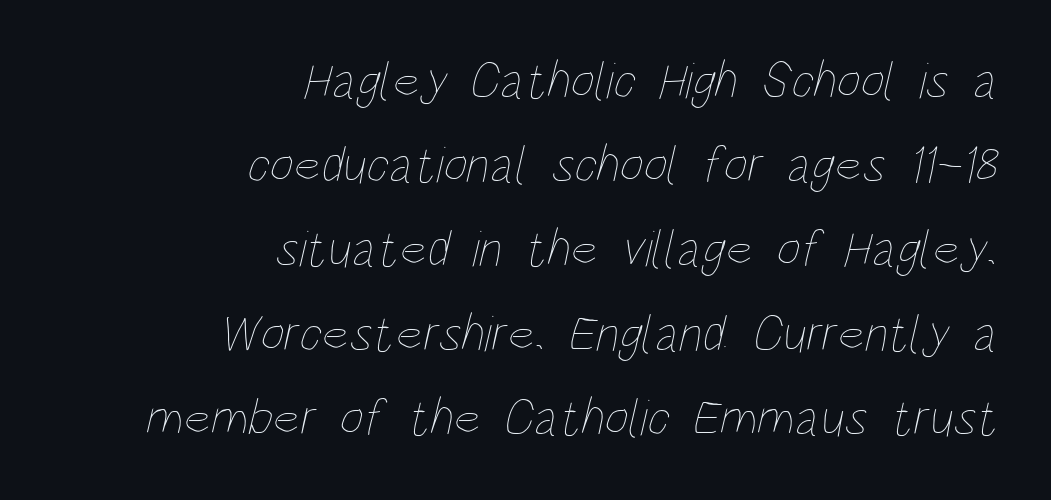
The image shows 52 px thin, condensed type; set right-aligned, normal line spacing (1.62x), normal letter spacing, not underlined; low stroke contrast and a large x-height.
